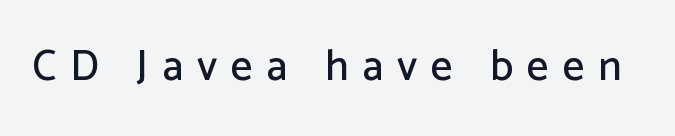
The image shows 43 px sans-serif type, upright; set unusually wide letter spacing (+0.32 em), not underlined; low stroke contrast and a medium x-height.
